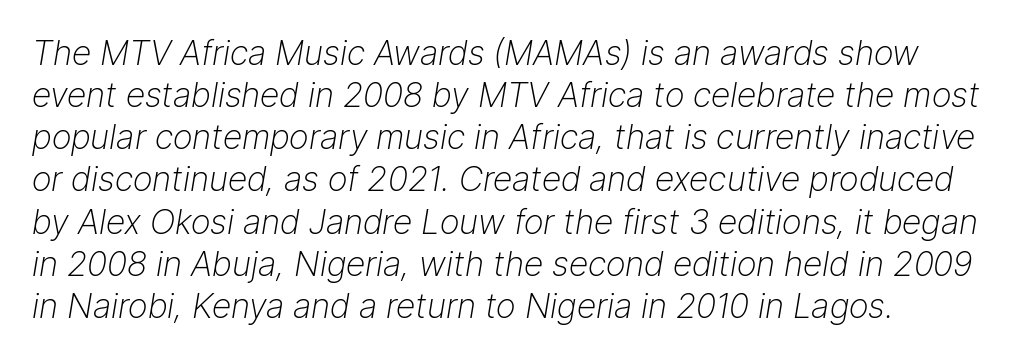
{"italic": "yes", "lean": "right", "slant_degrees": 9, "bold": "no", "weight": "light", "width": "normal", "stroke_contrast": "low", "x_height": "medium", "monospaced": "no", "underline": "no", "align": "left", "line_spacing_ratio": 1.24, "letter_spacing": "normal", "letter_spacing_em": 0.0, "glyph_px": 34}
